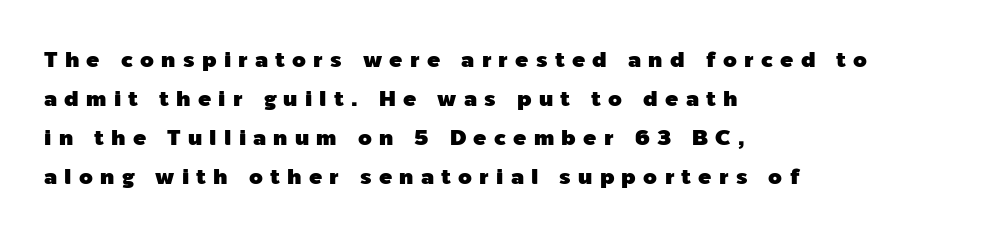
Q: Is the text italic (slanted)? A: No, it is upright.
Q: Is the text underlined? A: No.
Q: How is the paragraph aligned? A: Left-aligned.
Q: Is the spacing between letters normal or unusually wide? A: Unusually wide.
